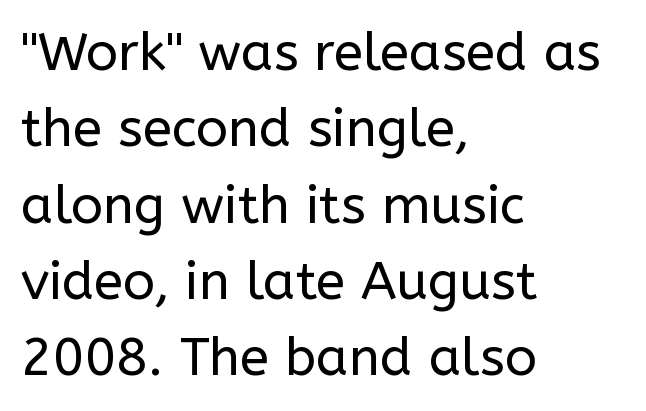
{"serif": "no", "italic": "no", "bold": "no", "weight": "regular", "width": "normal", "stroke_contrast": "low", "x_height": "medium", "monospaced": "no", "underline": "no", "align": "left", "line_spacing": "normal", "line_spacing_ratio": 1.44, "letter_spacing": "normal", "letter_spacing_em": 0.0, "glyph_px": 53}
